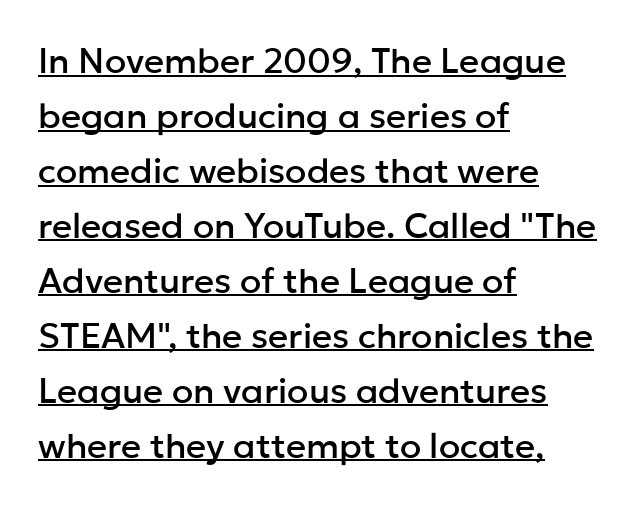
Q: Is the text italic (slanted)? A: No, it is upright.
Q: Is the typeface a serif or a sans-serif typeface? A: Sans-serif.
Q: Is the text underlined? A: Yes.
Q: How is the paragraph aligned? A: Left-aligned.
Q: Is the spacing between letters normal or unusually wide? A: Normal.
Q: Is the spacing between lines tight, normal or loose? A: Normal.
Q: Width (condensed, normal, or wide)? A: Normal.
Q: Stroke contrast? A: Low.
Q: x-height? A: Medium.
Q: Monospaced? A: No.
